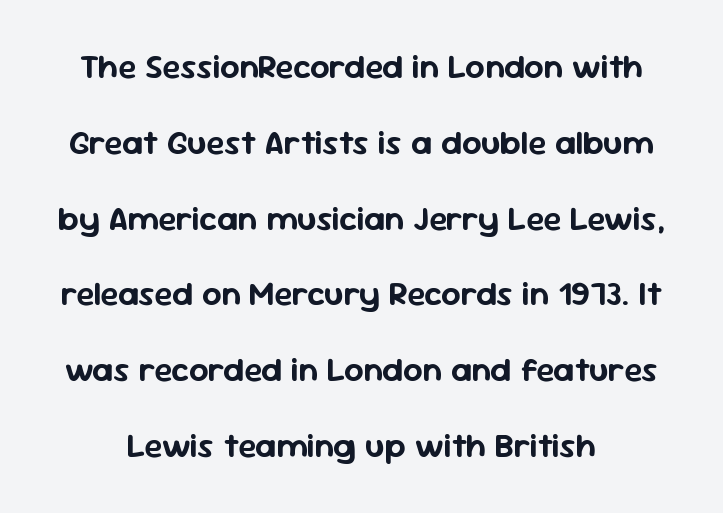
No extra tracking has been applied to these lines. Does the leading feel generous? Absolutely, it's lavish. Check where the strokes stop: nothing finishes them off — pure sans. Glance below the letters and you will spot only blank space.
